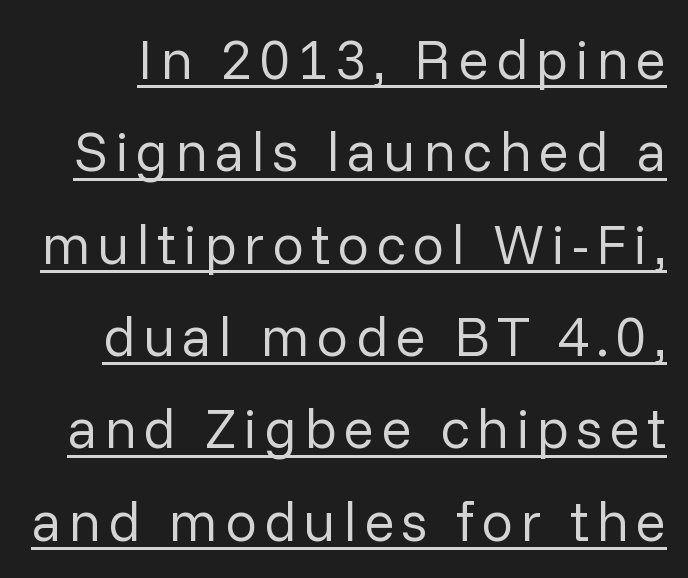
Q: Is the text bold? A: No.
Q: Is the text italic (slanted)? A: No, it is upright.
Q: Is the typeface a serif or a sans-serif typeface? A: Sans-serif.
Q: Is the text underlined? A: Yes.
Q: Is the spacing between lines tight, normal or loose? A: Normal.
Q: Width (condensed, normal, or wide)? A: Normal.
Q: Stroke contrast? A: Low.
Q: x-height? A: Medium.
Q: Monospaced? A: No.
